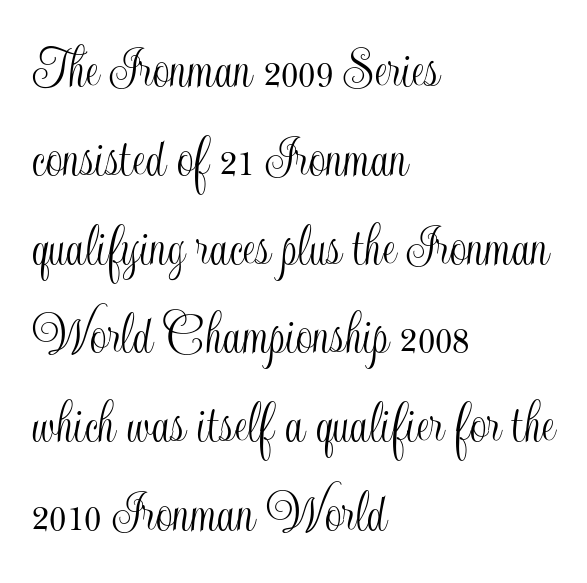
The image shows 60 px condensed type; set left-aligned, normal line spacing (1.48x), normal letter spacing, not underlined; a small x-height.
